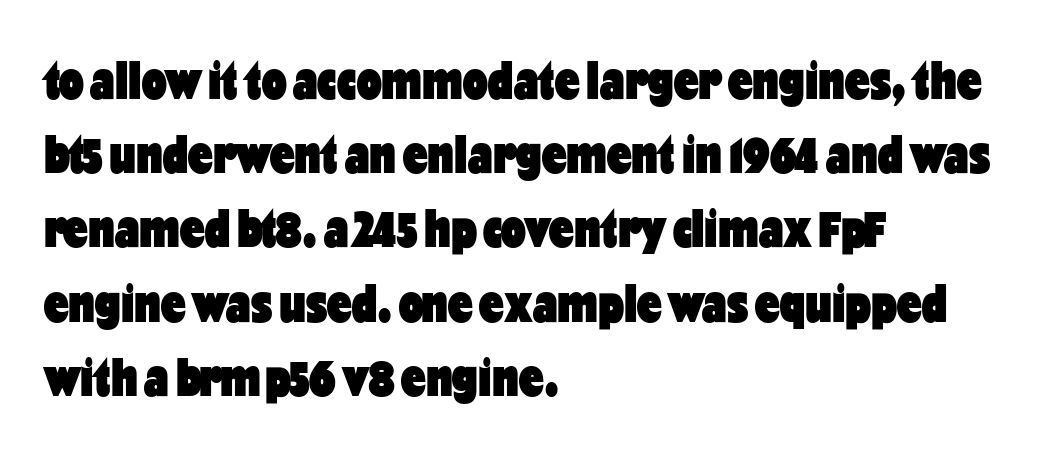
Q: Is the text bold? A: Yes.
Q: Is the text italic (slanted)? A: No, it is upright.
Q: Is the typeface a serif or a sans-serif typeface? A: Sans-serif.
Q: Is the text underlined? A: No.
Q: How is the paragraph aligned? A: Left-aligned.
Q: Is the spacing between letters normal or unusually wide? A: Normal.
Q: Is the spacing between lines tight, normal or loose? A: Normal.
Q: Width (condensed, normal, or wide)? A: Condensed.
Q: Stroke contrast? A: Low.
Q: x-height? A: Medium.
Q: Monospaced? A: No.
